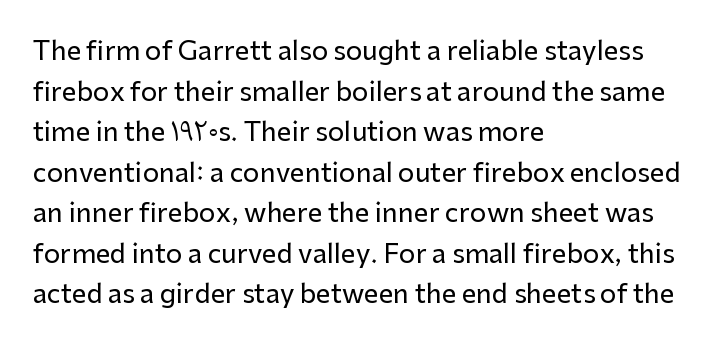
Q: Is the text italic (slanted)? A: No, it is upright.
Q: Is the text underlined? A: No.
Q: How is the paragraph aligned? A: Left-aligned.
Q: Is the spacing between letters normal or unusually wide? A: Normal.
Q: Is the spacing between lines tight, normal or loose? A: Normal.
